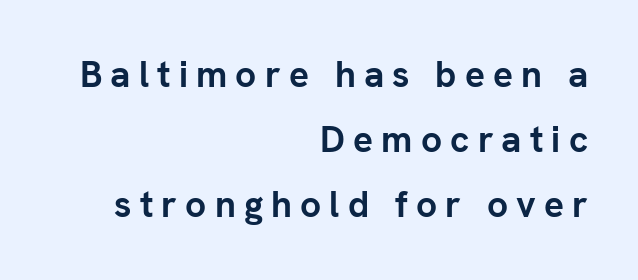
Think of a printed novel: that variable character pitch is what you see here. Teacher's note: observe the even right margin — that is flush-right alignment. Style check: upright. Bare-footed words on every line.
